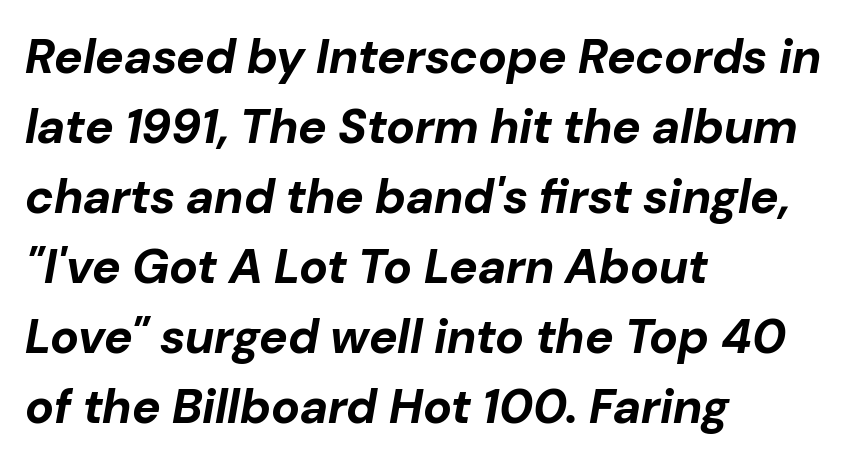
{"italic": "yes", "lean": "right", "slant_degrees": 10, "bold": "yes", "weight": "bold", "width": "normal", "stroke_contrast": "low", "x_height": "medium", "monospaced": "no", "underline": "no", "align": "left", "line_spacing": "normal", "line_spacing_ratio": 1.46, "letter_spacing": "normal", "letter_spacing_em": 0.0, "glyph_px": 48}
